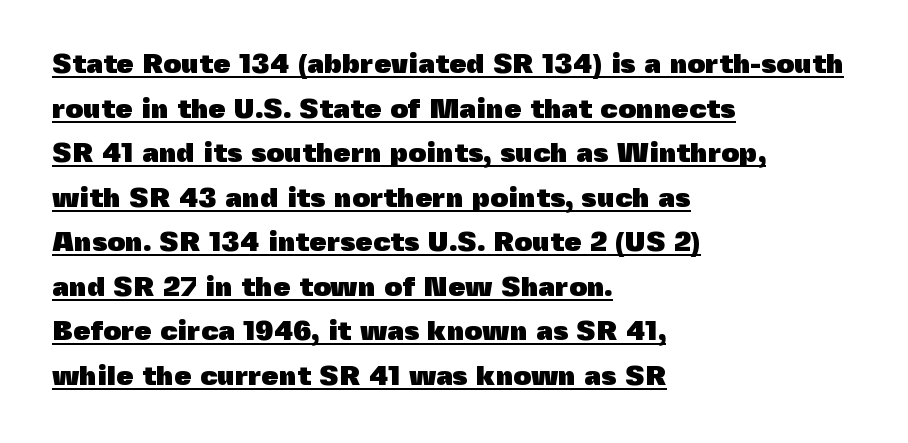
The image shows 28 px heavy sans-serif type, upright; set left-aligned, normal line spacing (1.59x), normal letter spacing, underlined; a medium x-height.
